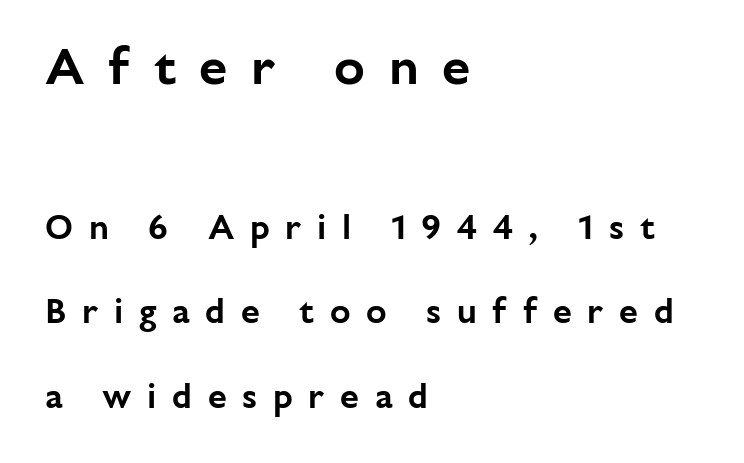
Q: Is the text italic (slanted)? A: No, it is upright.
Q: Is the typeface a serif or a sans-serif typeface? A: Sans-serif.
Q: Is the text underlined? A: No.
Q: How is the paragraph aligned? A: Left-aligned.
Q: Is the spacing between letters normal or unusually wide? A: Unusually wide.
Q: Is the spacing between lines tight, normal or loose? A: Loose.
Q: Which block of text is set in a larger size, the first (top) or the second (bottom)? A: The first (top) one.
Q: Width (condensed, normal, or wide)? A: Normal.
Q: Stroke contrast? A: Low.
Q: x-height? A: Medium.
Q: Monospaced? A: No.
